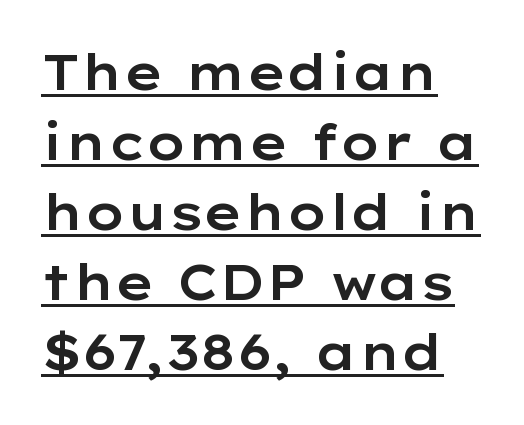
Is there any slant? The stems are plumb. The sample's only ornament is a line tracing under the words. Check where the strokes stop: nothing finishes them off — pure sans. Left-aligned paragraph, ragged on the right.
